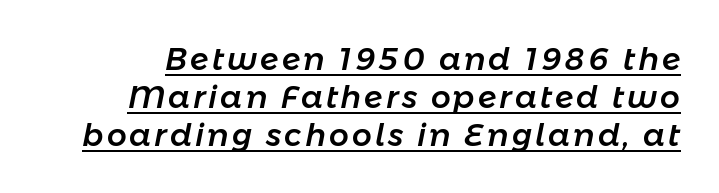
{"italic": "yes", "lean": "right", "slant_degrees": 11, "width": "normal", "stroke_contrast": "low", "x_height": "medium", "monospaced": "no", "underline": "yes", "line_spacing_ratio": 1.22, "glyph_px": 31}
